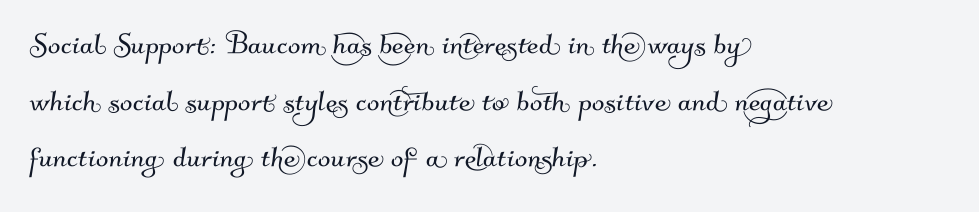
{"serif": "no", "width": "normal", "stroke_contrast": "medium", "x_height": "small", "monospaced": "no", "underline": "no", "align": "left", "line_spacing": "normal", "line_spacing_ratio": 1.53, "letter_spacing": "normal", "letter_spacing_em": 0.0, "glyph_px": 37}
